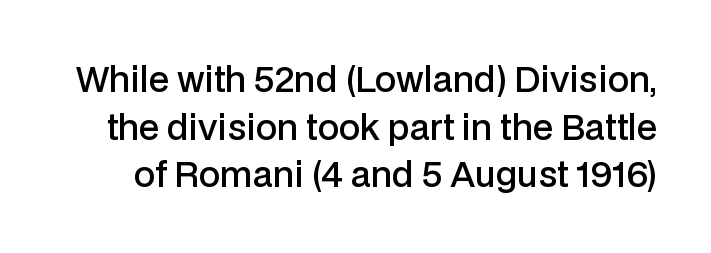
The image shows 34 px semibold sans-serif type, upright; set normal line spacing (1.4x), normal letter spacing, not underlined; low stroke contrast and a medium x-height.
